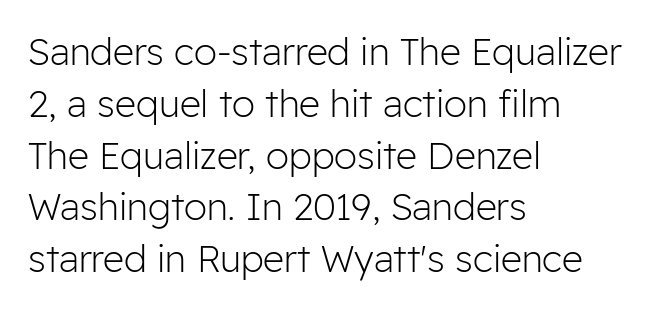
{"serif": "no", "italic": "no", "bold": "no", "weight": "light", "width": "normal", "stroke_contrast": "low", "x_height": "medium", "monospaced": "no", "underline": "no", "align": "left", "line_spacing": "normal", "line_spacing_ratio": 1.4, "letter_spacing": "normal", "letter_spacing_em": 0.0, "glyph_px": 37}
